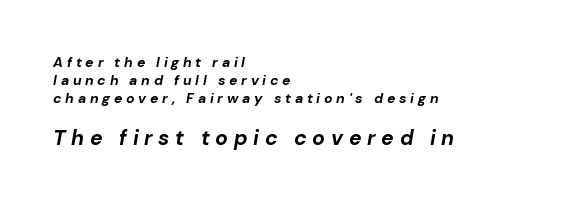
Is the type slanted? Yes — the strokes lean at a clear angle. The compositor pushed each line to the left boundary. Every letter is thick-stroked: bold, no question. Decoration check: the copy has no underline. This rendering widens character spacing well past its baseline value.
